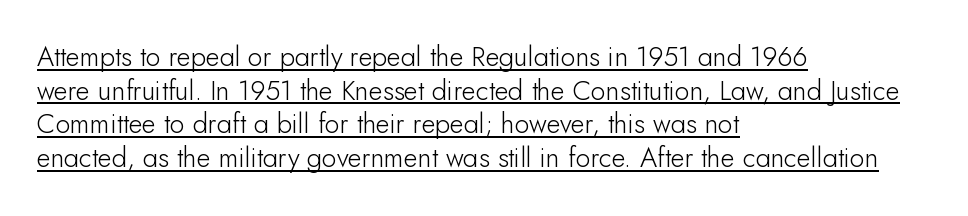
{"italic": "no", "bold": "no", "underline": "yes", "align": "left", "line_spacing": "normal", "line_spacing_ratio": 1.25, "letter_spacing": "normal", "letter_spacing_em": 0.0, "glyph_px": 27}
